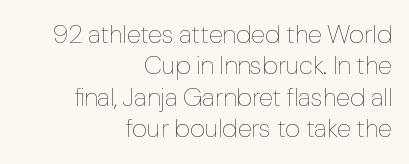
Nothing heavy about these letters — not bold at all. Default kerning and tracking; the words read as compact shapes. Is the block centered? No — it sits flush against the right margin. The baseline area is clear. In terms of posture, this sample is upright.
